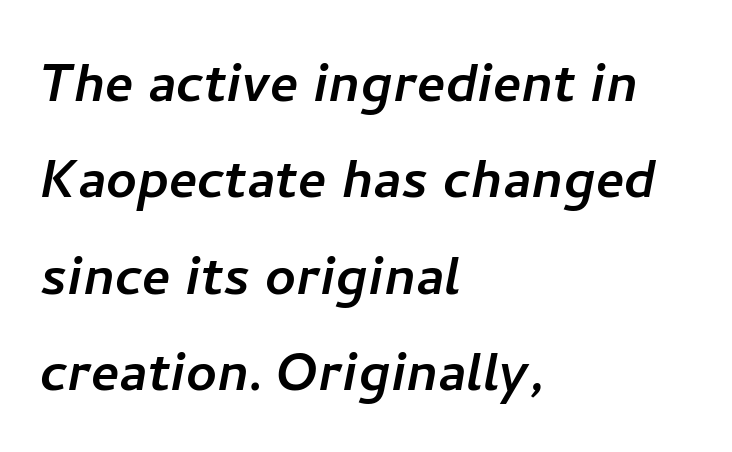
Q: Is the typeface a serif or a sans-serif typeface? A: Sans-serif.
Q: Is the text underlined? A: No.
Q: How is the paragraph aligned? A: Left-aligned.
Q: Is the spacing between letters normal or unusually wide? A: Normal.
Q: Is the spacing between lines tight, normal or loose? A: Normal.
Q: Width (condensed, normal, or wide)? A: Normal.
Q: Stroke contrast? A: Low.
Q: x-height? A: Medium.
Q: Monospaced? A: No.
